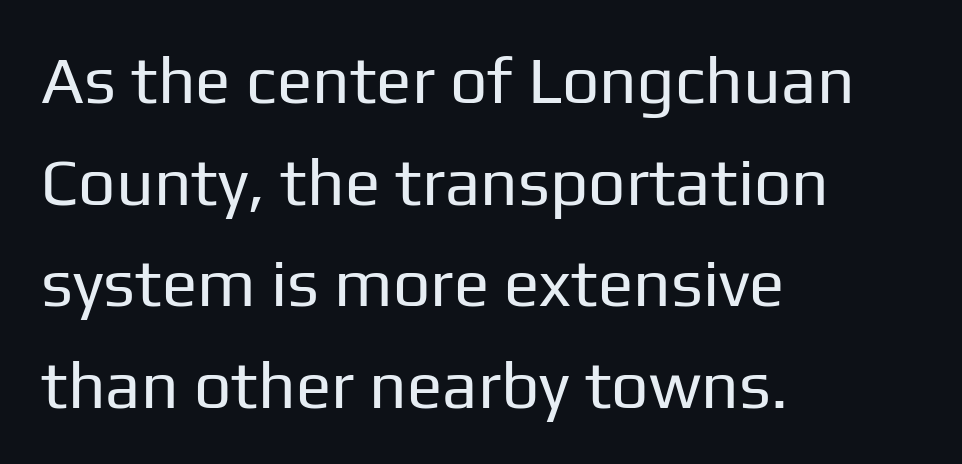
To sum up the face: it is a sans, with no serifs. Reading down the column, the eye jumps a familiar distance to each next line. You could not count columns in this text — the font is proportionally spaced. Summary of weight: not heavy and not bold. Nope, not italic — everything's standing straight.
